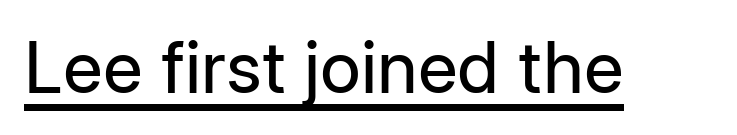
The image shows 71 px regular-weight sans-serif type, upright; set normal letter spacing, underlined; low stroke contrast and a medium x-height.
